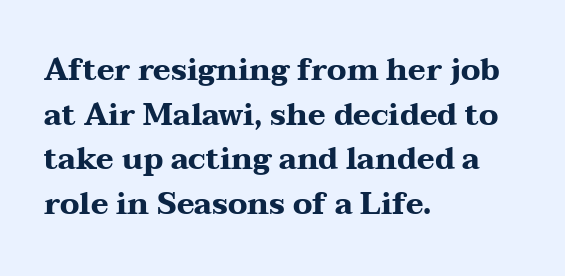
The image shows 30 px heavy, wide serif type, upright; set left-aligned, normal line spacing (1.49x), normal letter spacing, not underlined; medium stroke contrast and a medium x-height.
